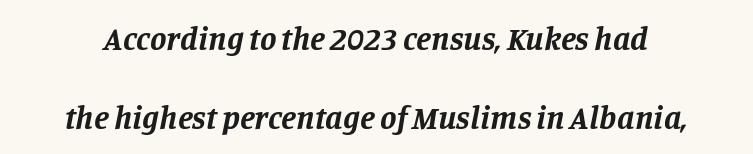
The image shows 33 px bold serif type, italic (leaning right); set loose line spacing (2.38x), normal letter spacing, not underlined; low stroke contrast and a large x-height.
